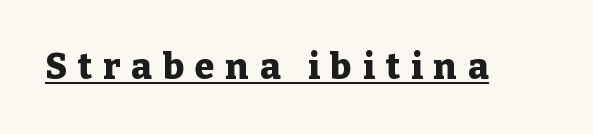
Q: Is the text bold? A: Yes.
Q: Is the text italic (slanted)? A: No, it is upright.
Q: Is the typeface a serif or a sans-serif typeface? A: Serif.
Q: Is the text underlined? A: Yes.
Q: Is the spacing between letters normal or unusually wide? A: Unusually wide.
Q: Width (condensed, normal, or wide)? A: Normal.
Q: Stroke contrast? A: Low.
Q: x-height? A: Medium.
Q: Monospaced? A: No.
